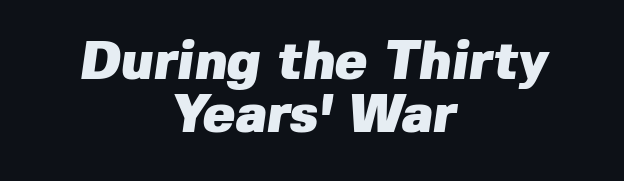
{"serif": "no", "bold": "yes", "weight": "heavy", "width": "normal", "stroke_contrast": "low", "x_height": "medium", "monospaced": "no", "underline": "no", "align": "center", "line_spacing": "tight", "line_spacing_ratio": 0.98, "letter_spacing": "normal", "letter_spacing_em": 0.0, "glyph_px": 54}
